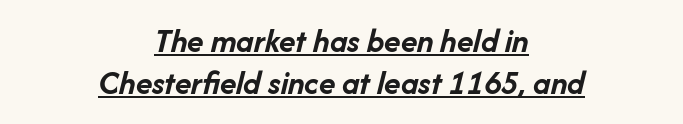
Is this a fixed-width face? No — the glyphs have proportional, varying widths. No extra tracking has been applied to these lines. Beneath each row of characters lies a ruled line. The specimen reads as italic at a glance. Notice how thick the strokes are: this is what a full bold looks like.
